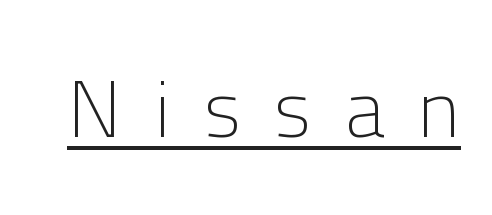
The passage shown is typed in a proportional face where columns would drift. Descenders here cross a horizontal rule under the line. A light-to-regular cut is what we see here. Rendered with straight, roman letterforms. Words appear elongated and porous because spacing is wide. A typesetter would label this face a sans.
